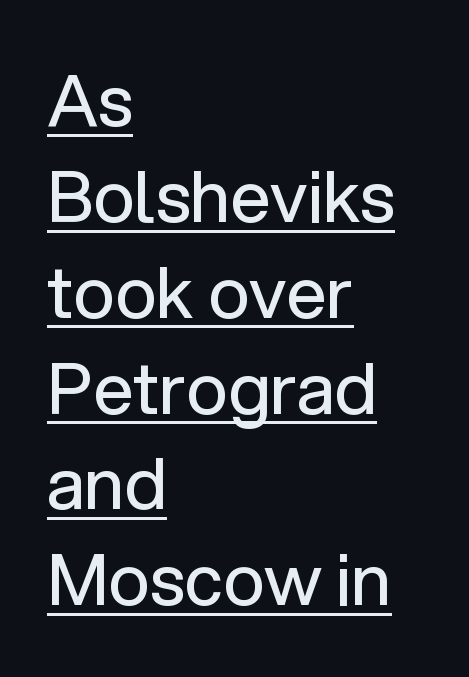
The face used here is a sans, in the tradition of grotesques and geometrics. What's the leading like? Ordinary, nothing unusual. On a weight scale, this lands at 450 or below. In terms of letterspacing, this is plain default setting. Underline: present. Caption: multi-line text, flush left, ragged right.
